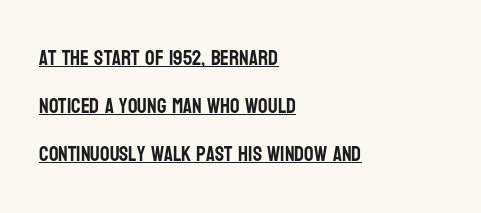
The image shows 21 px text type, upright; set left-aligned, loose line spacing (2.28x), normal letter spacing, underlined.
